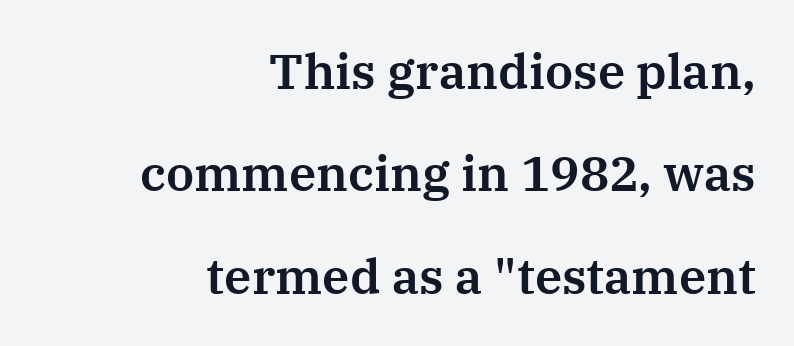
The image shows 49 px serif type, upright; set right-aligned, loose line spacing (2.09x), normal letter spacing, not underlined; medium stroke contrast and a medium x-height.
